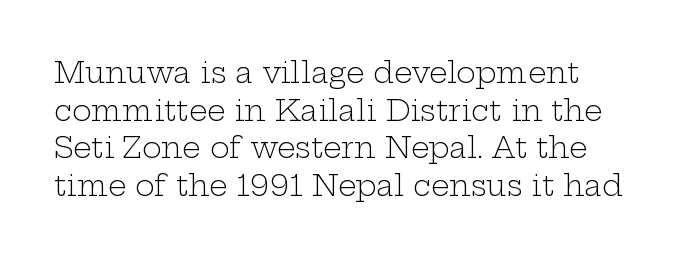
Q: Is the text bold? A: No.
Q: Is the text italic (slanted)? A: No, it is upright.
Q: Is the typeface a serif or a sans-serif typeface? A: Serif.
Q: Is the text underlined? A: No.
Q: Is the spacing between letters normal or unusually wide? A: Normal.
Q: Is the spacing between lines tight, normal or loose? A: Normal.
Q: Width (condensed, normal, or wide)? A: Wide.
Q: Stroke contrast? A: Low.
Q: x-height? A: Medium.
Q: Monospaced? A: No.
